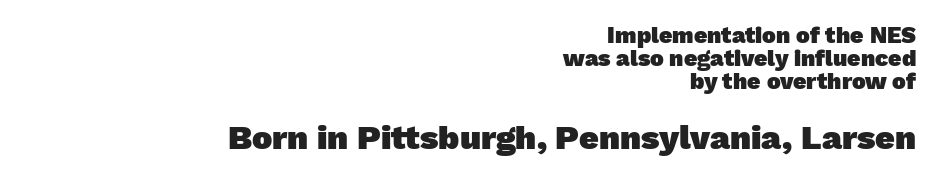
Q: Is the text bold? A: Yes.
Q: Is the typeface a serif or a sans-serif typeface? A: Sans-serif.
Q: Is the text underlined? A: No.
Q: How is the paragraph aligned? A: Right-aligned.
Q: Is the spacing between letters normal or unusually wide? A: Normal.
Q: Is the spacing between lines tight, normal or loose? A: Tight.
Q: Which block of text is set in a larger size, the first (top) or the second (bottom)? A: The second (bottom) one.
Q: Width (condensed, normal, or wide)? A: Normal.
Q: Stroke contrast? A: Low.
Q: x-height? A: Medium.
Q: Monospaced? A: No.
